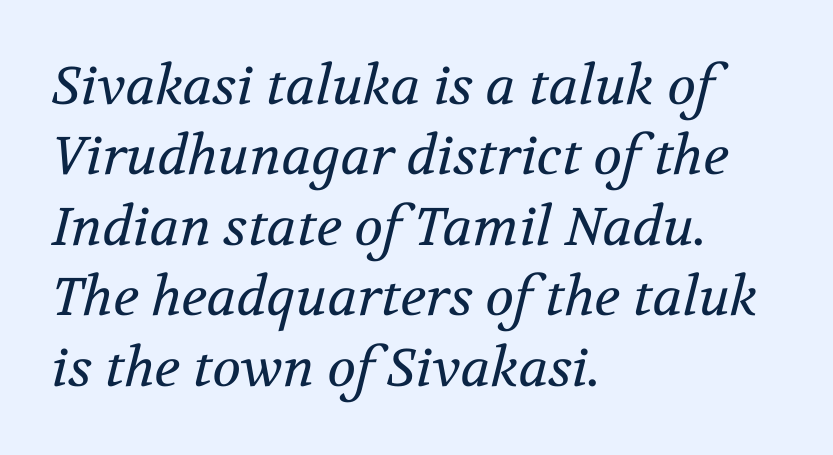
The image shows 53 px regular-weight serif type, italic (leaning right); set left-aligned, normal line spacing (1.33x), normal letter spacing, not underlined; medium stroke contrast and a medium x-height.
